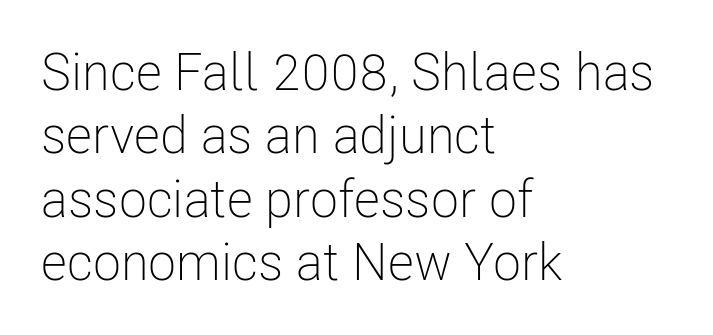
The image shows 52 px light, condensed sans-serif type, upright; set left-aligned, line spacing 1.22x, normal letter spacing, not underlined; low stroke contrast and a medium x-height.
